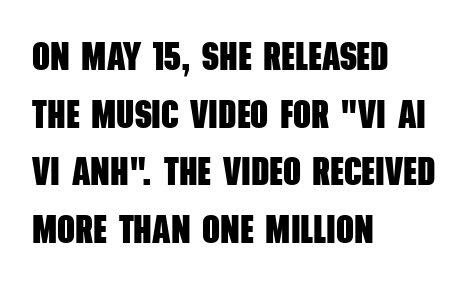
{"serif": "no", "bold": "yes", "weight": "heavy", "width": "condensed", "stroke_contrast": "low", "x_height": "large", "monospaced": "no", "underline": "no", "align": "left", "line_spacing": "normal", "line_spacing_ratio": 1.48, "letter_spacing": "normal", "letter_spacing_em": 0.0, "glyph_px": 39}
